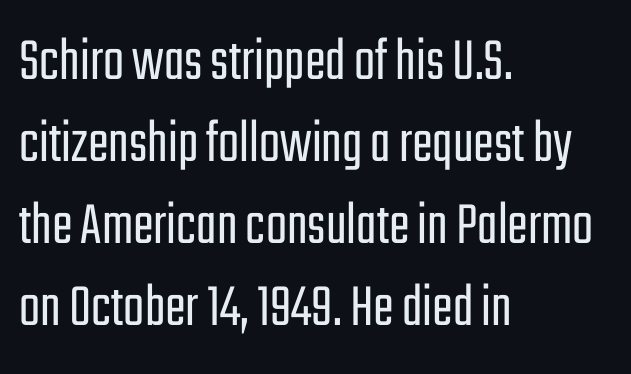
Each new line begins a customary step beneath the previous one. Letter spacing: default. Do the characters align in a grid? No, the font is proportional. Posture: upright roman. No feet cap the strokes, marking this as sans-serif type.
